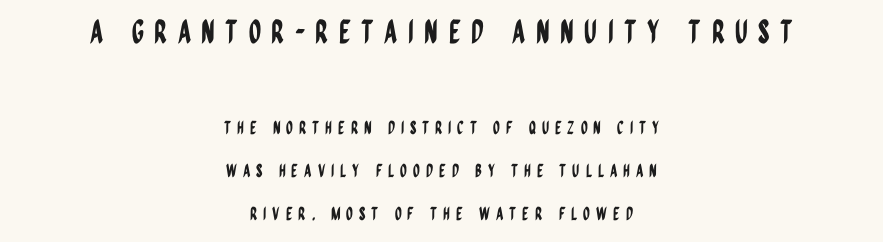
{"serif": "no", "italic": "no", "width": "condensed", "stroke_contrast": "low", "x_height": "large", "monospaced": "no", "underline": "no", "align": "center", "line_spacing": "loose", "line_spacing_ratio": 2.39, "letter_spacing": "wide", "letter_spacing_em": 0.32, "larger_block": "first", "size_ratio": 1.78, "glyph_px": 32}
